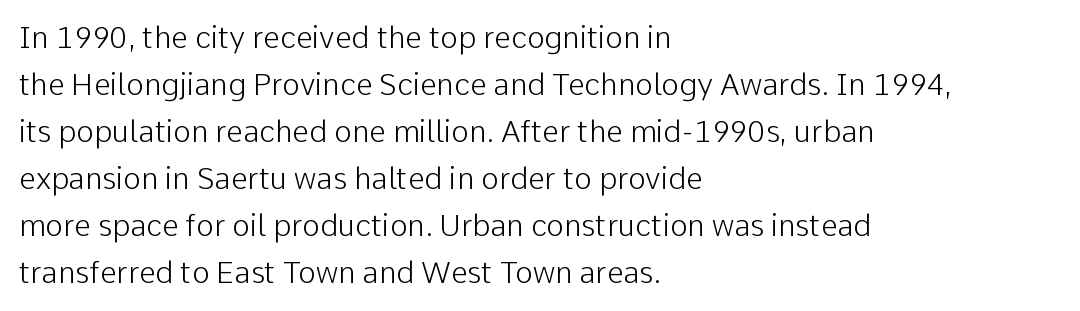
Q: Is the text bold? A: No.
Q: Is the text italic (slanted)? A: No, it is upright.
Q: Is the typeface a serif or a sans-serif typeface? A: Sans-serif.
Q: Is the text underlined? A: No.
Q: How is the paragraph aligned? A: Left-aligned.
Q: Is the spacing between letters normal or unusually wide? A: Normal.
Q: Is the spacing between lines tight, normal or loose? A: Normal.
Q: Width (condensed, normal, or wide)? A: Normal.
Q: Stroke contrast? A: Low.
Q: x-height? A: Medium.
Q: Monospaced? A: No.
